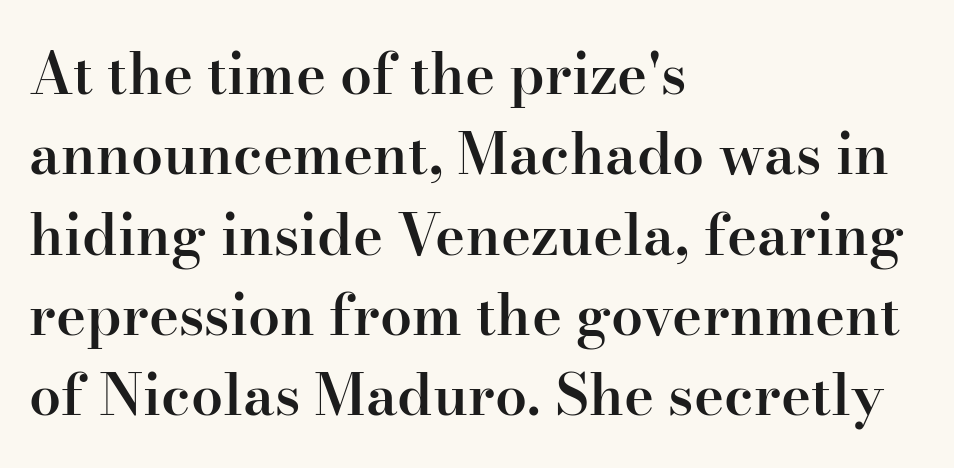
The image shows 57 px semibold serif type, upright; set left-aligned, normal line spacing (1.41x), normal letter spacing, not underlined; high stroke contrast and a small x-height.
